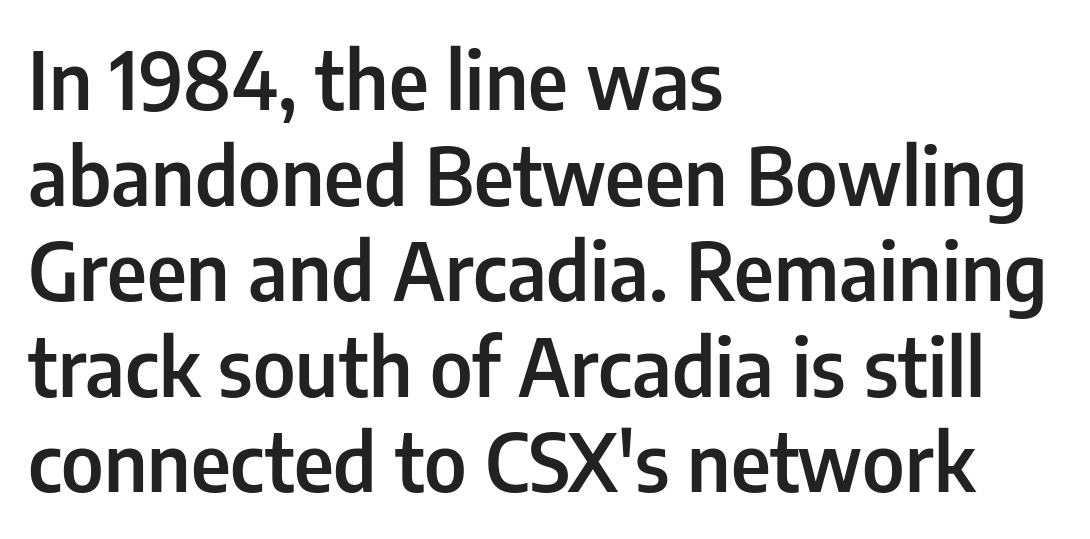
{"serif": "no", "italic": "no", "bold": "semi", "weight": "semibold", "width": "condensed", "stroke_contrast": "low", "x_height": "medium", "monospaced": "no", "underline": "no", "align": "left", "line_spacing_ratio": 1.21, "letter_spacing": "normal", "letter_spacing_em": 0.0, "glyph_px": 79}
